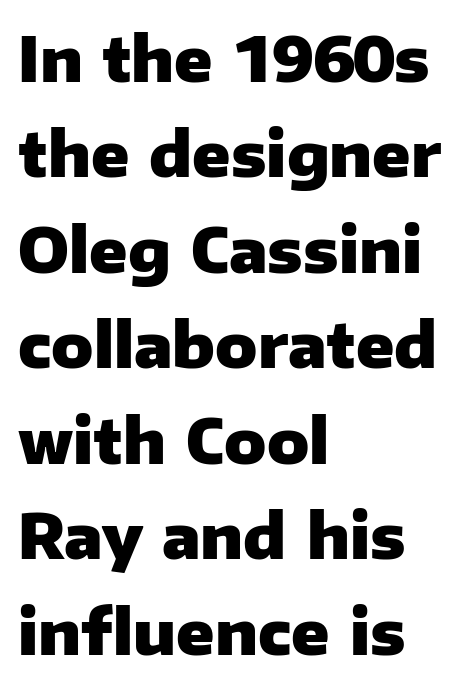
{"serif": "no", "italic": "no", "bold": "yes", "weight": "heavy", "width": "normal", "stroke_contrast": "low", "x_height": "medium", "monospaced": "no", "underline": "no", "align": "left", "line_spacing": "normal", "line_spacing_ratio": 1.54, "letter_spacing": "normal", "letter_spacing_em": 0.0, "glyph_px": 62}
